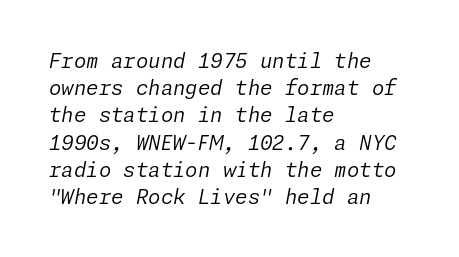
Q: Is the text bold? A: No.
Q: Is the text italic (slanted)? A: Yes, it leans right by about 11 degrees.
Q: Is the text underlined? A: No.
Q: How is the paragraph aligned? A: Left-aligned.
Q: Is the spacing between letters normal or unusually wide? A: Normal.
Q: Is the spacing between lines tight, normal or loose? A: Normal.
